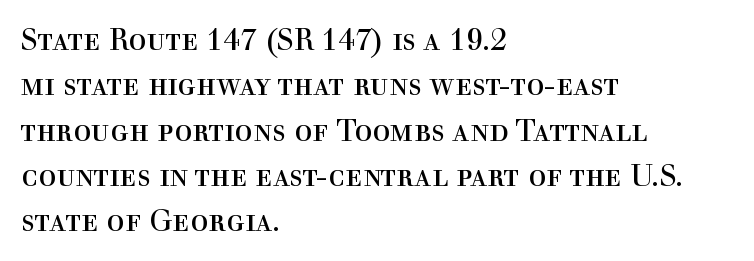
The image shows 30 px regular-weight serif type, upright; set left-aligned, normal line spacing (1.51x), normal letter spacing, not underlined; a medium x-height.
